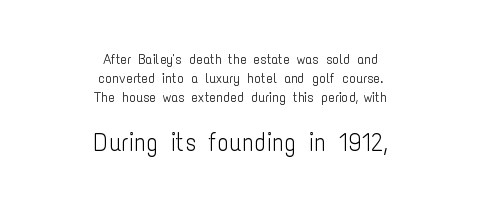
The image shows 25 px text type, upright; set centered, normal line spacing (1.35x), normal letter spacing, not underlined; the second (bottom) block is 1.79x larger.
